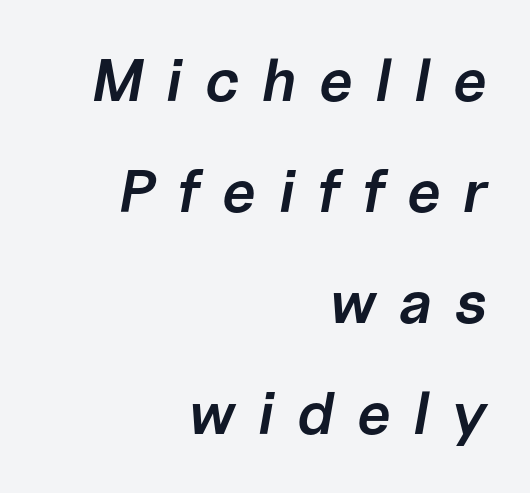
Q: Is the text bold? A: Semi-bold.
Q: Is the text italic (slanted)? A: Yes, it leans right by about 10 degrees.
Q: Is the text underlined? A: No.
Q: How is the paragraph aligned? A: Right-aligned.
Q: Is the spacing between letters normal or unusually wide? A: Unusually wide.
Q: Width (condensed, normal, or wide)? A: Normal.
Q: Stroke contrast? A: Low.
Q: x-height? A: Medium.
Q: Monospaced? A: No.
